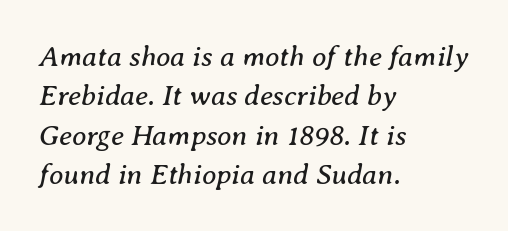
Q: Is the text bold? A: No.
Q: Is the text italic (slanted)? A: Yes, it leans right by about 8 degrees.
Q: Is the typeface a serif or a sans-serif typeface? A: Serif.
Q: Is the text underlined? A: No.
Q: How is the paragraph aligned? A: Left-aligned.
Q: Is the spacing between letters normal or unusually wide? A: Normal.
Q: Is the spacing between lines tight, normal or loose? A: Normal.
Q: Width (condensed, normal, or wide)? A: Normal.
Q: Stroke contrast? A: Medium.
Q: x-height? A: Medium.
Q: Monospaced? A: No.
